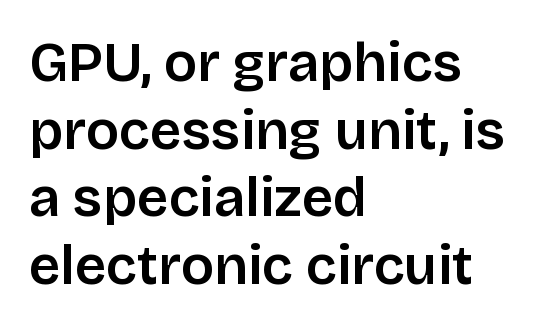
Q: Is the text italic (slanted)? A: No, it is upright.
Q: Is the typeface a serif or a sans-serif typeface? A: Sans-serif.
Q: Is the text underlined? A: No.
Q: How is the paragraph aligned? A: Left-aligned.
Q: Is the spacing between letters normal or unusually wide? A: Normal.
Q: Width (condensed, normal, or wide)? A: Normal.
Q: Stroke contrast? A: Low.
Q: x-height? A: Large.
Q: Monospaced? A: No.
